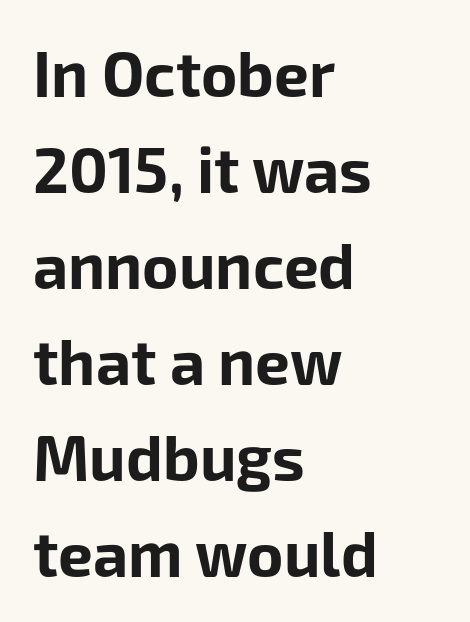
Q: Is the text bold? A: Yes.
Q: Is the text italic (slanted)? A: No, it is upright.
Q: Is the typeface a serif or a sans-serif typeface? A: Sans-serif.
Q: Is the text underlined? A: No.
Q: How is the paragraph aligned? A: Left-aligned.
Q: Is the spacing between letters normal or unusually wide? A: Normal.
Q: Is the spacing between lines tight, normal or loose? A: Normal.
Q: Width (condensed, normal, or wide)? A: Normal.
Q: Stroke contrast? A: Low.
Q: x-height? A: Medium.
Q: Monospaced? A: No.
